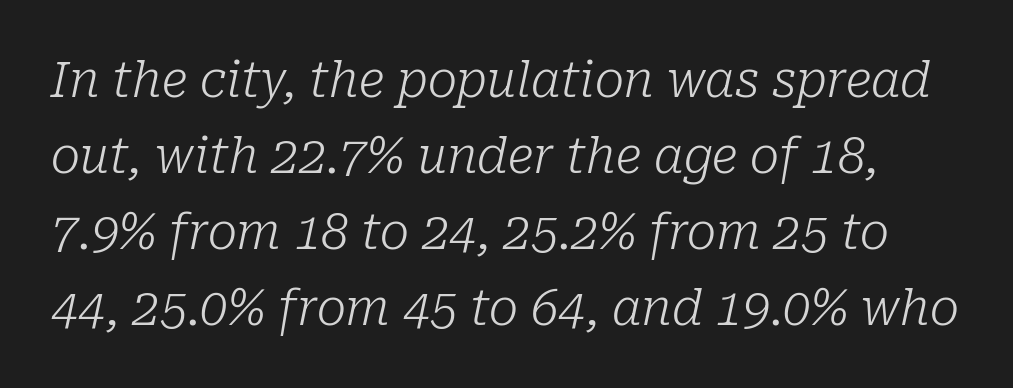
{"serif": "yes", "italic": "yes", "lean": "right", "slant_degrees": 10, "bold": "no", "weight": "light", "width": "normal", "stroke_contrast": "low", "x_height": "medium", "monospaced": "no", "underline": "no", "line_spacing": "normal", "line_spacing_ratio": 1.55, "letter_spacing": "normal", "letter_spacing_em": 0.0, "glyph_px": 49}
